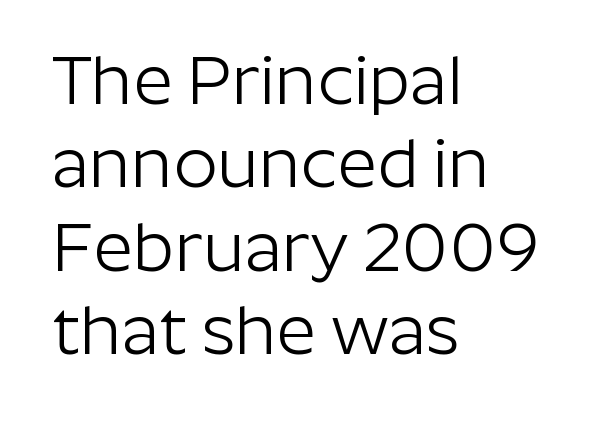
Tracking here is standard; glyphs follow each other at the usual distance. Just letters on the line, the space beneath them empty. The compositor pushed each line to the left boundary. A sans-serif font was chosen for this passage. Characters remain perfectly vertical along every line.
